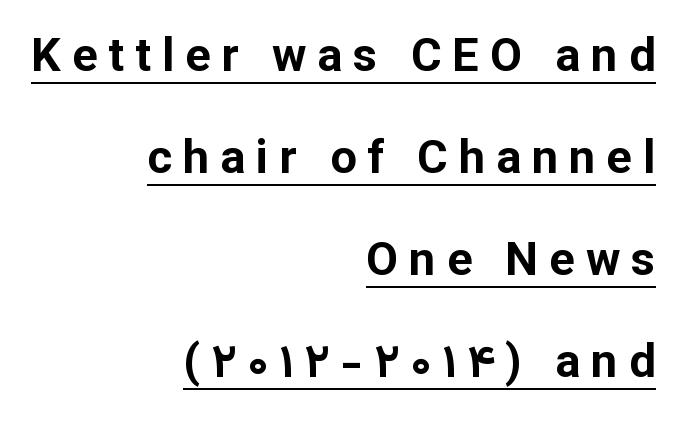
Q: Is the text bold? A: Yes.
Q: Is the text italic (slanted)? A: No, it is upright.
Q: Is the typeface a serif or a sans-serif typeface? A: Sans-serif.
Q: Is the text underlined? A: Yes.
Q: How is the paragraph aligned? A: Right-aligned.
Q: Is the spacing between letters normal or unusually wide? A: Unusually wide.
Q: Is the spacing between lines tight, normal or loose? A: Loose.
Q: Width (condensed, normal, or wide)? A: Normal.
Q: Stroke contrast? A: Low.
Q: x-height? A: Medium.
Q: Monospaced? A: No.
